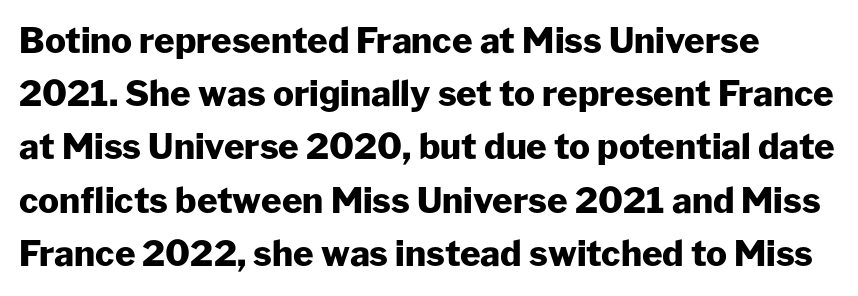
Q: Is the text bold? A: Yes.
Q: Is the text italic (slanted)? A: No, it is upright.
Q: Is the typeface a serif or a sans-serif typeface? A: Sans-serif.
Q: Is the text underlined? A: No.
Q: Is the spacing between letters normal or unusually wide? A: Normal.
Q: Is the spacing between lines tight, normal or loose? A: Normal.
Q: Width (condensed, normal, or wide)? A: Normal.
Q: Stroke contrast? A: Low.
Q: x-height? A: Medium.
Q: Monospaced? A: No.
